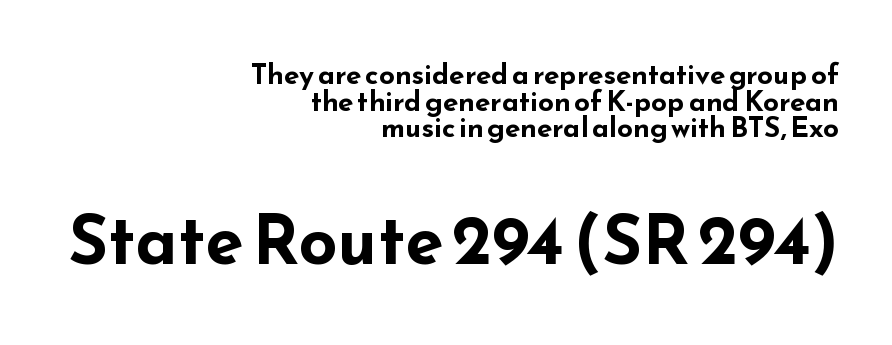
Q: Is the text bold? A: Yes.
Q: Is the text italic (slanted)? A: No, it is upright.
Q: Is the typeface a serif or a sans-serif typeface? A: Sans-serif.
Q: Is the text underlined? A: No.
Q: How is the paragraph aligned? A: Right-aligned.
Q: Is the spacing between letters normal or unusually wide? A: Normal.
Q: Is the spacing between lines tight, normal or loose? A: Tight.
Q: Which block of text is set in a larger size, the first (top) or the second (bottom)? A: The second (bottom) one.
Q: Width (condensed, normal, or wide)? A: Wide.
Q: Stroke contrast? A: Low.
Q: x-height? A: Small.
Q: Monospaced? A: No.
